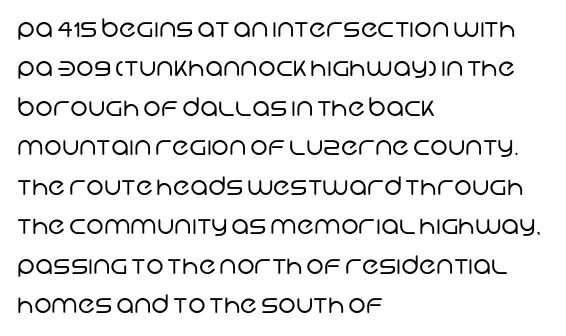
Descenders are the only things crossing below the line. Unbolded letterforms with no extra heft. The rows are spaced the way most documents space them. Where is the straight margin? On the left.
